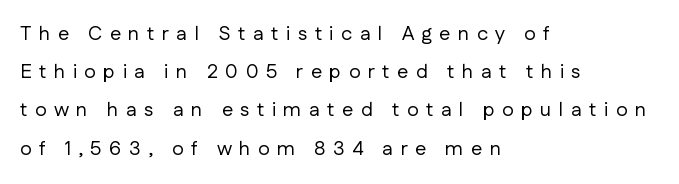
Decoration check: the copy has no underline. The axis of the letterforms is exactly vertical. Visually the block forms a straight wall on the left and a jagged coastline on the right. A typesetter would call this heavily tracked-out type. Stroke thickness stays within the range of a standard reading face or lighter.
